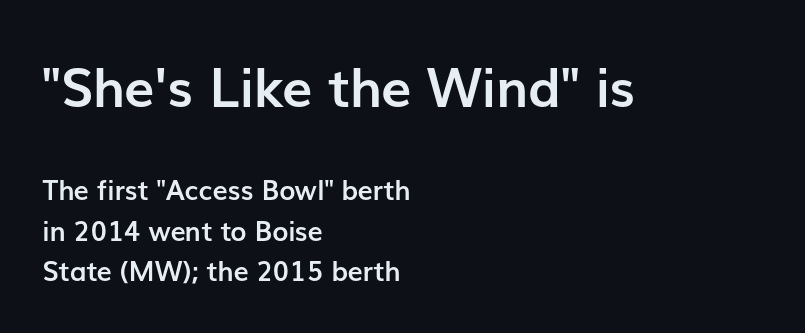
The gaps between neighbouring characters are ordinary and unremarkable. Leftover space on each line is placed entirely after the last word. Whoever set this chose a conventional vertical rhythm. Unlike a traditional serif, this face leaves its strokes unadorned. A bare baseline throughout the passage.
